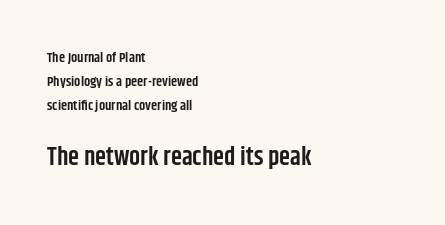
Q: Is the text bold? A: Semi-bold.
Q: Is the text italic (slanted)? A: No, it is upright.
Q: Is the text underlined? A: No.
Q: How is the paragraph aligned? A: Left-aligned.
Q: Is the spacing between letters normal or unusually wide? A: Normal.
Q: Is the spacing between lines tight, normal or loose? A: Normal.
Q: Which block of text is set in a larger size, the first (top) or the second (bottom)? A: The second (bottom) one.
